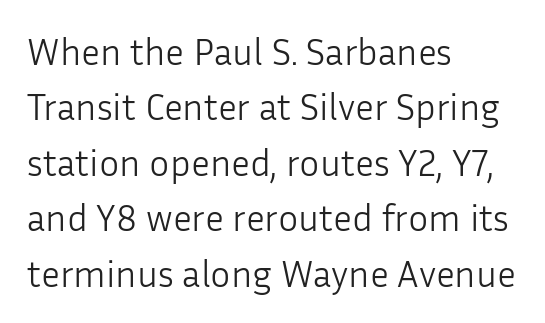
Q: Is the text bold? A: No.
Q: Is the text italic (slanted)? A: No, it is upright.
Q: Is the typeface a serif or a sans-serif typeface? A: Sans-serif.
Q: Is the text underlined? A: No.
Q: How is the paragraph aligned? A: Left-aligned.
Q: Is the spacing between letters normal or unusually wide? A: Normal.
Q: Is the spacing between lines tight, normal or loose? A: Normal.
Q: Width (condensed, normal, or wide)? A: Normal.
Q: Stroke contrast? A: Low.
Q: x-height? A: Medium.
Q: Monospaced? A: No.
